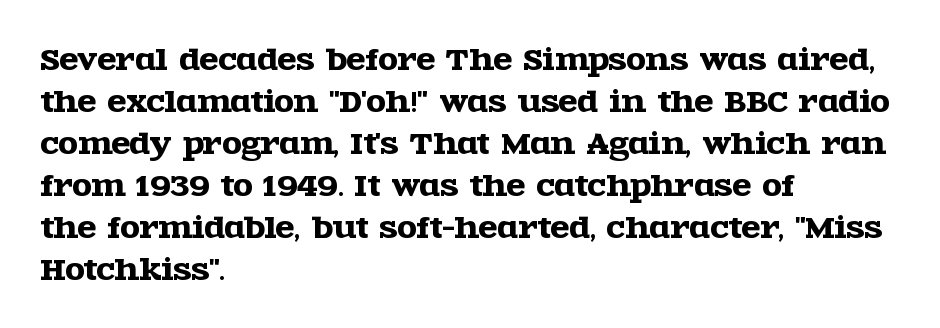
The image shows 28 px wide serif type, upright; set left-aligned, normal line spacing (1.5x), normal letter spacing, not underlined; a large x-height.
